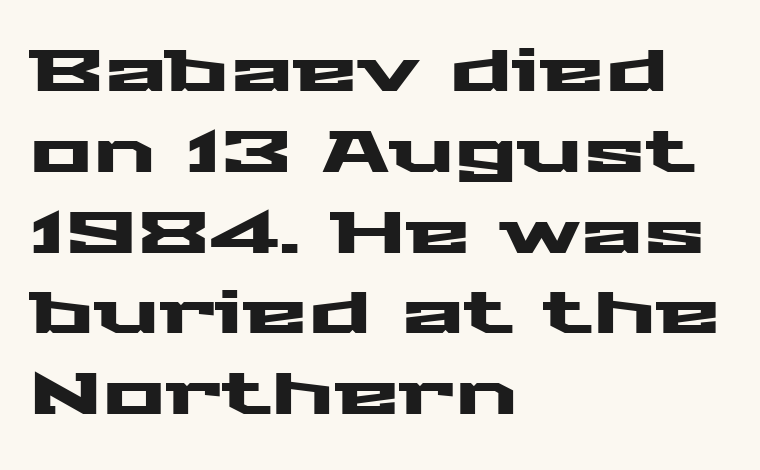
{"serif": "no", "italic": "no", "width": "wide", "stroke_contrast": "medium", "x_height": "medium", "monospaced": "no", "underline": "no", "align": "left", "line_spacing": "normal", "line_spacing_ratio": 1.37, "letter_spacing": "normal", "letter_spacing_em": 0.0, "glyph_px": 59}
